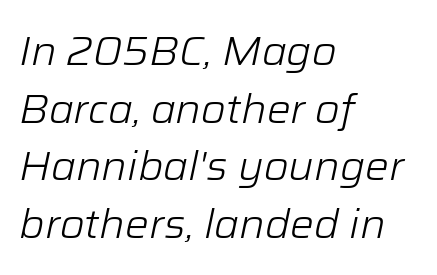
No word sits above an underline. A normal amount of white space separates one row of letters from the next. Emphasis-style slanted type is in use. Short note: letters normally spaced. The passage shown is typed in a proportional face where columns would drift.
